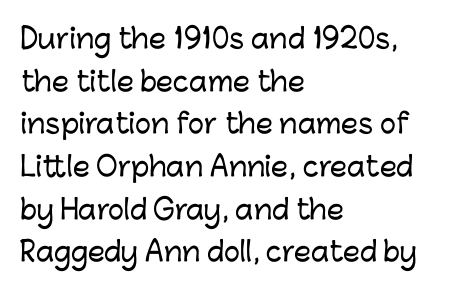
{"italic": "no", "underline": "no", "align": "left", "line_spacing": "normal", "line_spacing_ratio": 1.58, "letter_spacing": "normal", "letter_spacing_em": 0.0, "glyph_px": 27}
